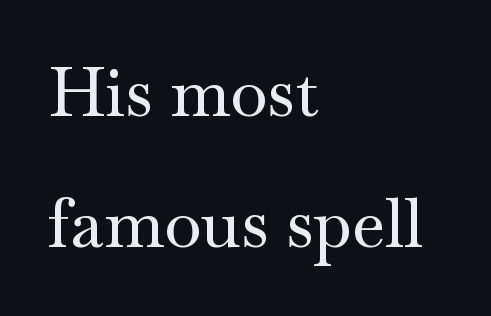
The image shows 68 px wide serif type, upright; set left-aligned, loose line spacing (1.92x), normal letter spacing, not underlined; medium stroke contrast and a small x-height.
